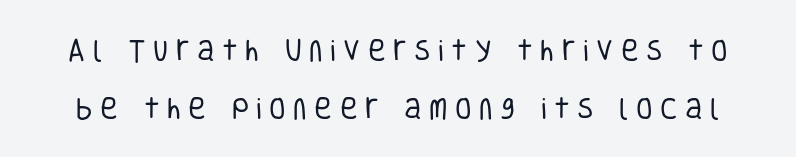
The image shows 24 px text type, upright; set loose line spacing (2.41x), unusually wide letter spacing (+0.31 em), not underlined.
